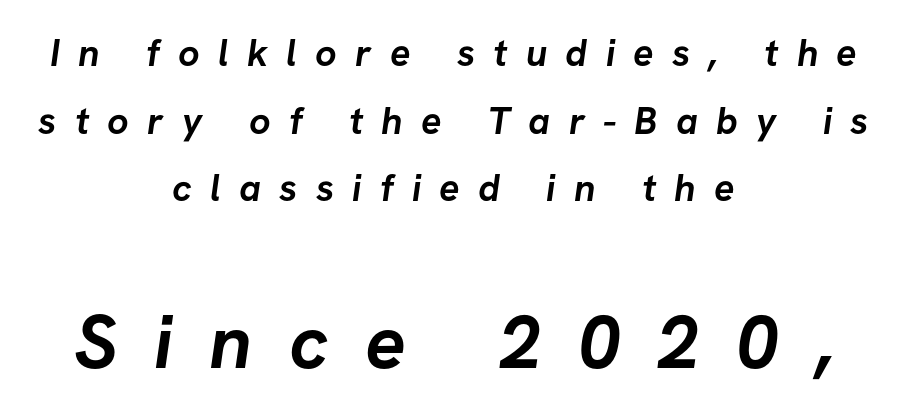
Q: Is the text bold? A: Yes.
Q: Is the typeface a serif or a sans-serif typeface? A: Sans-serif.
Q: Is the text underlined? A: No.
Q: How is the paragraph aligned? A: Centered.
Q: Is the spacing between letters normal or unusually wide? A: Unusually wide.
Q: Which block of text is set in a larger size, the first (top) or the second (bottom)? A: The second (bottom) one.
Q: Width (condensed, normal, or wide)? A: Normal.
Q: Stroke contrast? A: Low.
Q: x-height? A: Medium.
Q: Monospaced? A: No.
